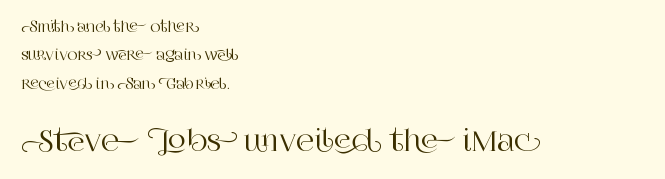
The image shows 28 px serif type, upright; set left-aligned, loose line spacing (2.03x), normal letter spacing, not underlined; the second (bottom) block is 2.0x larger; high stroke contrast and a large x-height.
